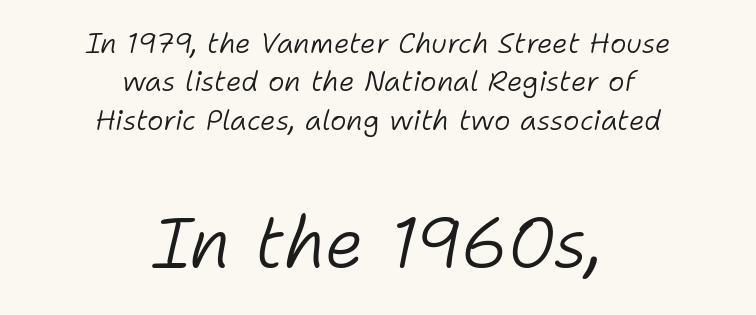
Q: Is the text bold? A: No.
Q: Is the text italic (slanted)? A: Yes, it leans right by about 11 degrees.
Q: Is the text underlined? A: No.
Q: How is the paragraph aligned? A: Centered.
Q: Is the spacing between letters normal or unusually wide? A: Normal.
Q: Is the spacing between lines tight, normal or loose? A: Normal.
Q: Which block of text is set in a larger size, the first (top) or the second (bottom)? A: The second (bottom) one.
Q: Width (condensed, normal, or wide)? A: Normal.
Q: Stroke contrast? A: Low.
Q: x-height? A: Medium.
Q: Monospaced? A: No.
